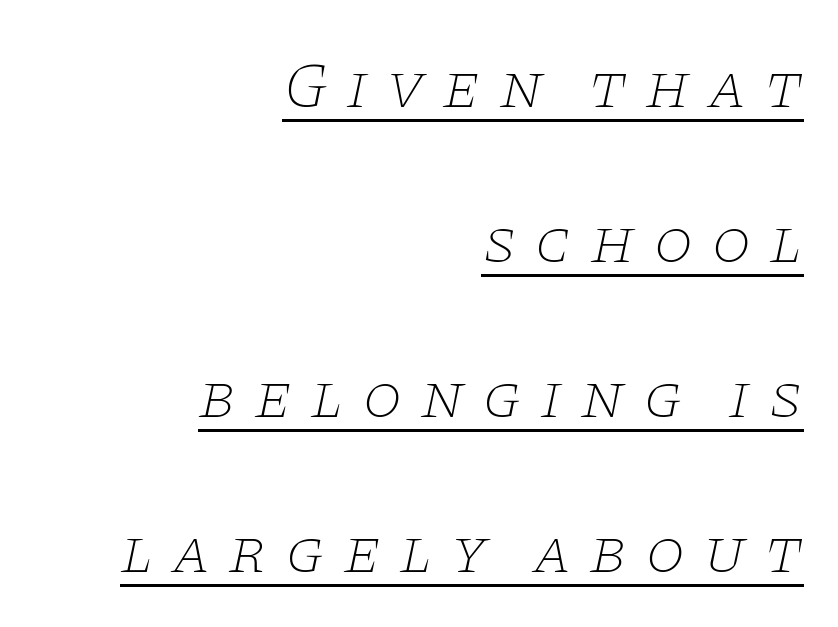
Q: Is the text bold? A: No.
Q: Is the text italic (slanted)? A: Yes, it leans right by about 11 degrees.
Q: Is the typeface a serif or a sans-serif typeface? A: Serif.
Q: Is the text underlined? A: Yes.
Q: How is the paragraph aligned? A: Right-aligned.
Q: Is the spacing between letters normal or unusually wide? A: Unusually wide.
Q: Is the spacing between lines tight, normal or loose? A: Loose.
Q: Width (condensed, normal, or wide)? A: Wide.
Q: Stroke contrast? A: Low.
Q: x-height? A: Large.
Q: Monospaced? A: No.
